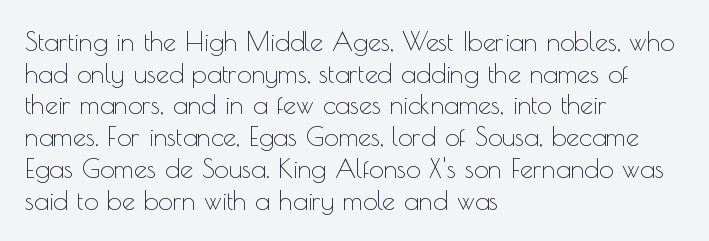
The image shows 26 px text type, upright; set left-aligned, line spacing 1.22x, normal letter spacing, not underlined.
